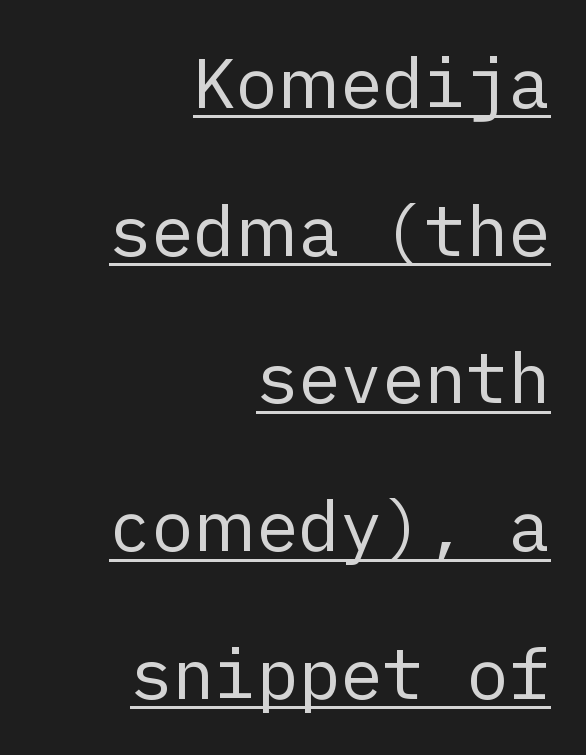
Q: Is the text bold? A: No.
Q: Is the text italic (slanted)? A: No, it is upright.
Q: Is the typeface a serif or a sans-serif typeface? A: Sans-serif.
Q: Is the text underlined? A: Yes.
Q: How is the paragraph aligned? A: Right-aligned.
Q: Is the spacing between letters normal or unusually wide? A: Normal.
Q: Is the spacing between lines tight, normal or loose? A: Loose.
Q: Width (condensed, normal, or wide)? A: Normal.
Q: Stroke contrast? A: Low.
Q: x-height? A: Medium.
